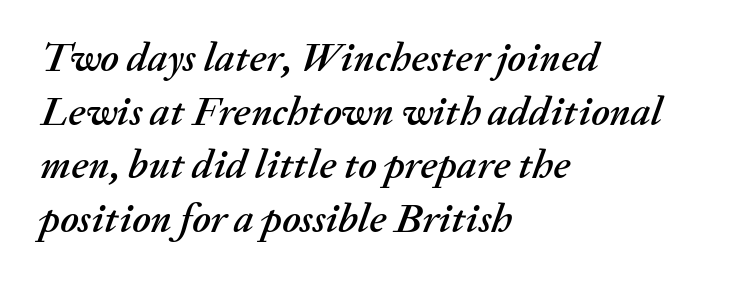
{"italic": "yes", "lean": "right", "slant_degrees": 20, "width": "normal", "stroke_contrast": "medium", "x_height": "medium", "monospaced": "no", "underline": "no", "align": "left", "line_spacing": "normal", "line_spacing_ratio": 1.31, "letter_spacing": "normal", "letter_spacing_em": 0.0, "glyph_px": 41}
